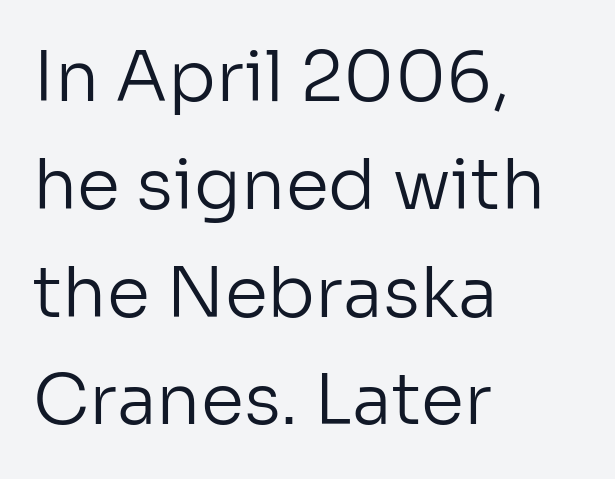
The text block is weighted toward the left margin, trailing off unevenly rightward. Weight: regular or lighter. Italic? Not at all — the glyphs are vertical. Classification — sans serif. The rendering uses natural spacing where letterforms have individual widths. Characters follow at the spacing the type designer built in.
